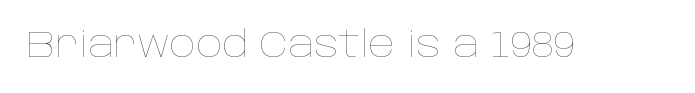
{"italic": "no", "bold": "no", "weight": "thin", "width": "normal", "stroke_contrast": "low", "x_height": "large", "monospaced": "no", "underline": "no", "letter_spacing": "normal", "letter_spacing_em": 0.0, "glyph_px": 37}
